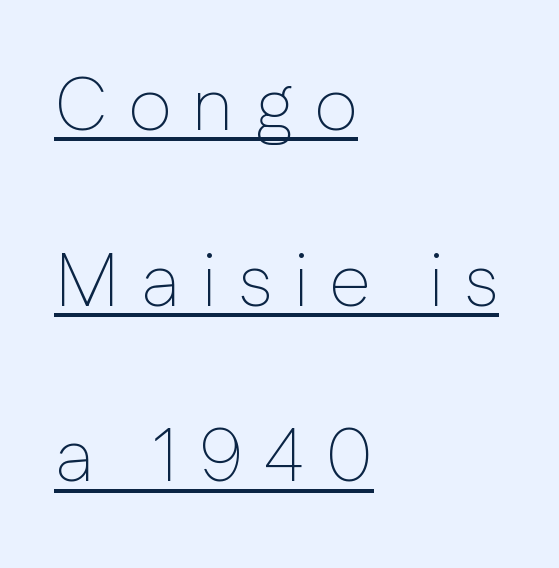
{"serif": "no", "italic": "no", "bold": "no", "weight": "thin", "width": "normal", "stroke_contrast": "low", "x_height": "medium", "monospaced": "no", "underline": "yes", "align": "left", "line_spacing": "loose", "line_spacing_ratio": 2.31, "letter_spacing": "wide", "letter_spacing_em": 0.27, "glyph_px": 76}
